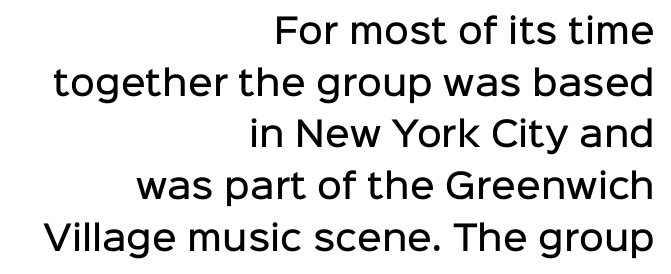
{"serif": "no", "italic": "no", "bold": "semi", "weight": "semibold", "width": "normal", "stroke_contrast": "low", "x_height": "medium", "monospaced": "no", "underline": "no", "align": "right", "line_spacing": "normal", "line_spacing_ratio": 1.52, "letter_spacing": "normal", "letter_spacing_em": 0.0, "glyph_px": 34}
